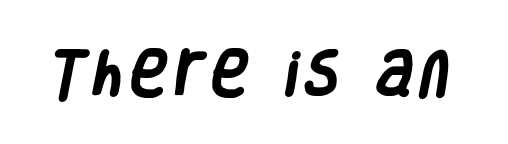
Q: Is the text bold? A: Yes.
Q: Is the typeface a serif or a sans-serif typeface? A: Sans-serif.
Q: Is the text underlined? A: No.
Q: Width (condensed, normal, or wide)? A: Condensed.
Q: Stroke contrast? A: Low.
Q: x-height? A: Large.
Q: Monospaced? A: No.
